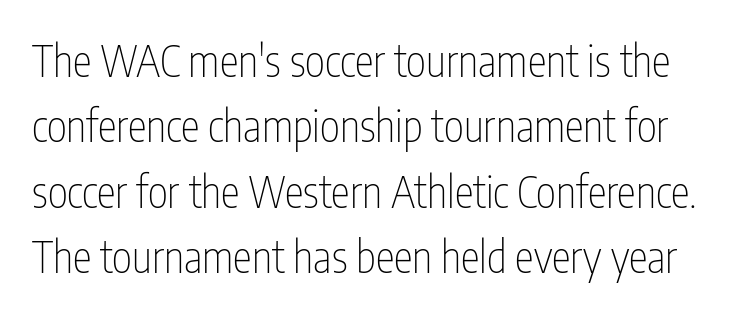
Q: Is the text bold? A: No.
Q: Is the text italic (slanted)? A: No, it is upright.
Q: Is the typeface a serif or a sans-serif typeface? A: Sans-serif.
Q: Is the text underlined? A: No.
Q: Is the spacing between letters normal or unusually wide? A: Normal.
Q: Is the spacing between lines tight, normal or loose? A: Normal.
Q: Width (condensed, normal, or wide)? A: Condensed.
Q: Stroke contrast? A: Low.
Q: x-height? A: Medium.
Q: Monospaced? A: No.
